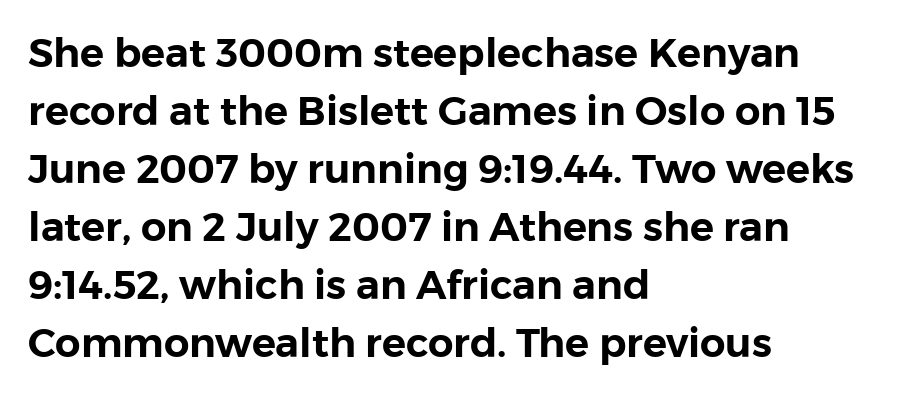
{"serif": "no", "italic": "no", "width": "normal", "stroke_contrast": "low", "x_height": "medium", "monospaced": "no", "underline": "no", "align": "left", "line_spacing": "normal", "line_spacing_ratio": 1.45, "letter_spacing": "normal", "letter_spacing_em": 0.0, "glyph_px": 40}
